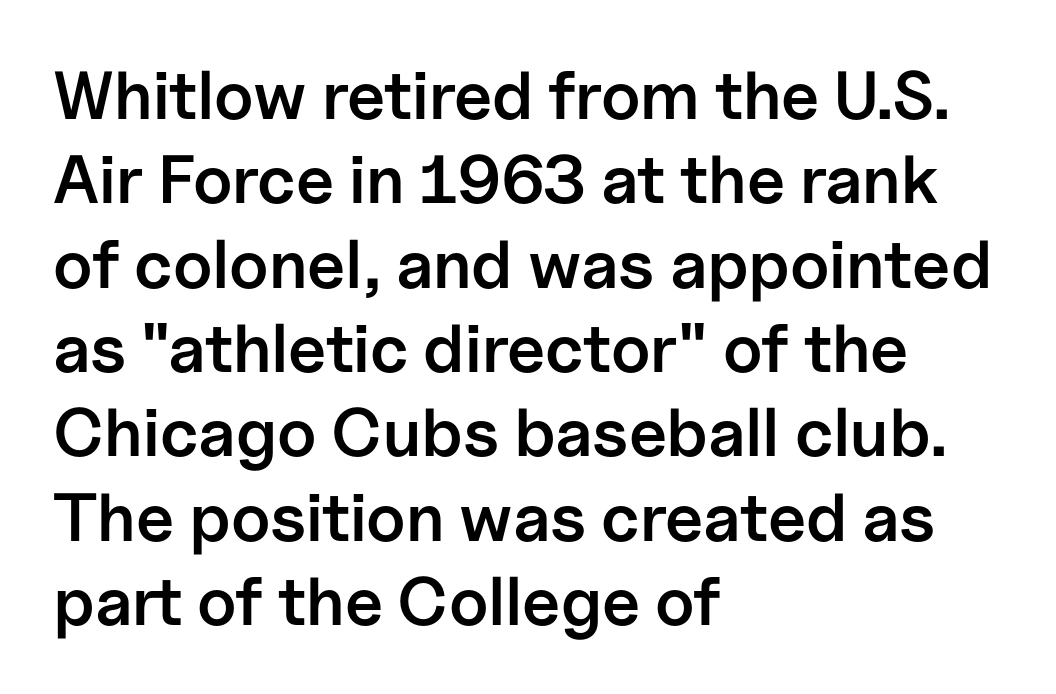
{"serif": "no", "italic": "no", "bold": "semi", "weight": "semibold", "width": "normal", "stroke_contrast": "low", "x_height": "medium", "monospaced": "no", "underline": "no", "align": "left", "line_spacing_ratio": 1.24, "letter_spacing": "normal", "letter_spacing_em": 0.0, "glyph_px": 68}
